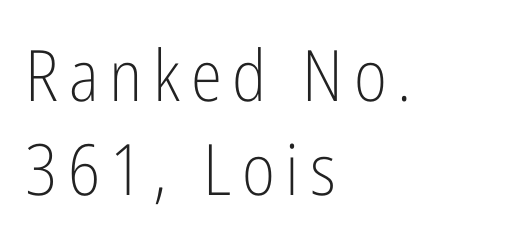
The image shows 71 px light, condensed sans-serif type, upright; set left-aligned, normal line spacing (1.33x), not underlined; low stroke contrast and a medium x-height.
